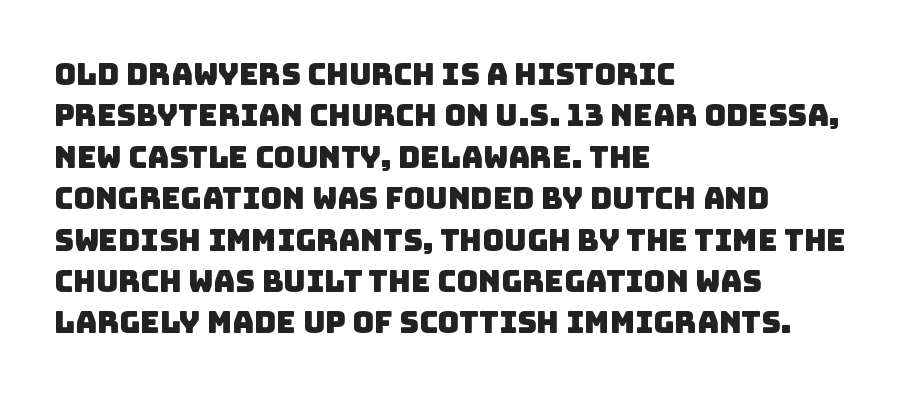
{"serif": "no", "width": "normal", "stroke_contrast": "low", "x_height": "large", "monospaced": "no", "underline": "no", "align": "left", "line_spacing": "normal", "line_spacing_ratio": 1.38, "letter_spacing": "normal", "letter_spacing_em": 0.0, "glyph_px": 30}
